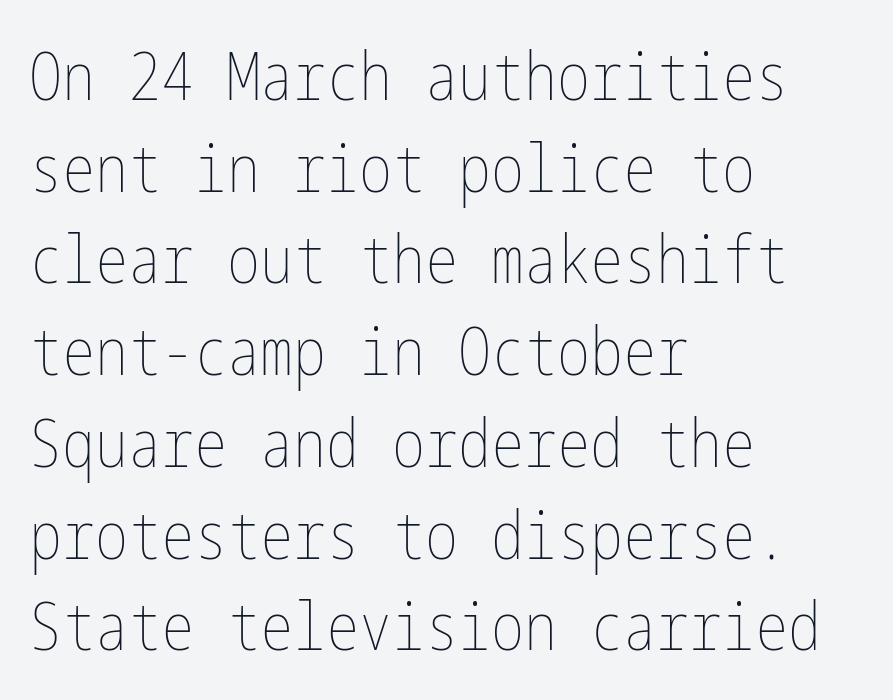
Q: Is the text bold? A: No.
Q: Is the text italic (slanted)? A: No, it is upright.
Q: Is the text underlined? A: No.
Q: How is the paragraph aligned? A: Left-aligned.
Q: Is the spacing between letters normal or unusually wide? A: Normal.
Q: Is the spacing between lines tight, normal or loose? A: Normal.
Q: Width (condensed, normal, or wide)? A: Condensed.
Q: Stroke contrast? A: Low.
Q: x-height? A: Medium.
